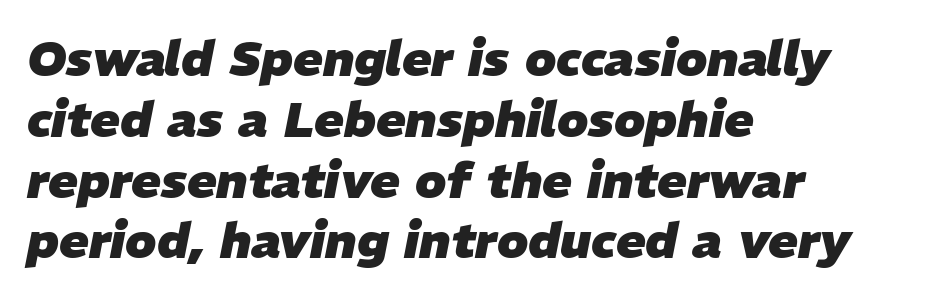
Q: Is the text bold? A: Yes.
Q: Is the text italic (slanted)? A: Yes, it leans right by about 11 degrees.
Q: Is the text underlined? A: No.
Q: How is the paragraph aligned? A: Left-aligned.
Q: Is the spacing between letters normal or unusually wide? A: Normal.
Q: Width (condensed, normal, or wide)? A: Normal.
Q: Stroke contrast? A: Low.
Q: x-height? A: Medium.
Q: Monospaced? A: No.
